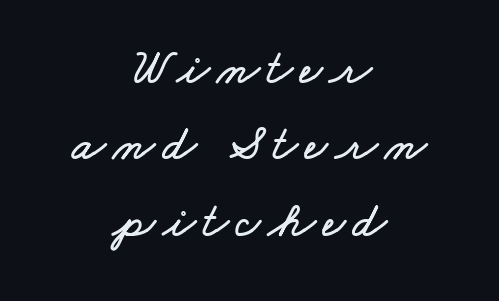
The image shows 49 px wide type; set centered, normal line spacing (1.56x), not underlined; low stroke contrast and a small x-height.
